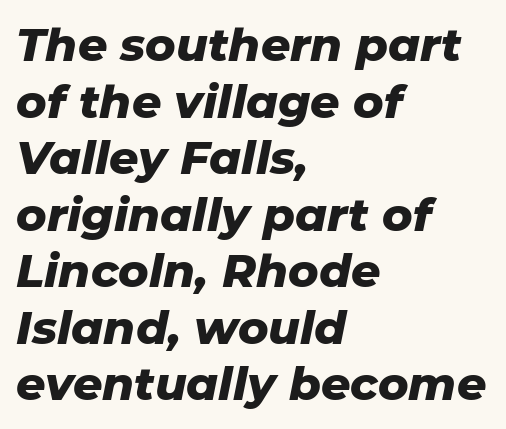
{"italic": "yes", "lean": "right", "slant_degrees": 11, "bold": "yes", "weight": "heavy", "width": "normal", "stroke_contrast": "low", "x_height": "medium", "monospaced": "no", "underline": "no", "align": "left", "line_spacing_ratio": 1.23, "letter_spacing": "normal", "letter_spacing_em": 0.0, "glyph_px": 46}
